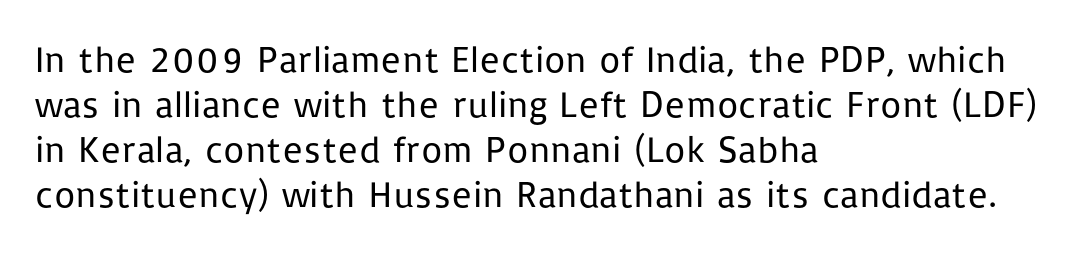
The passage shown is typed in a proportional face where columns would drift. Stems and bowls with no extra thickness — not bold. The letters stand upright; this is a roman face. Nope, no serifs anywhere on these letters. The setting favours the left margin, as ordinary paragraphs usually do. Just letters on the line, the space beneath them empty.
